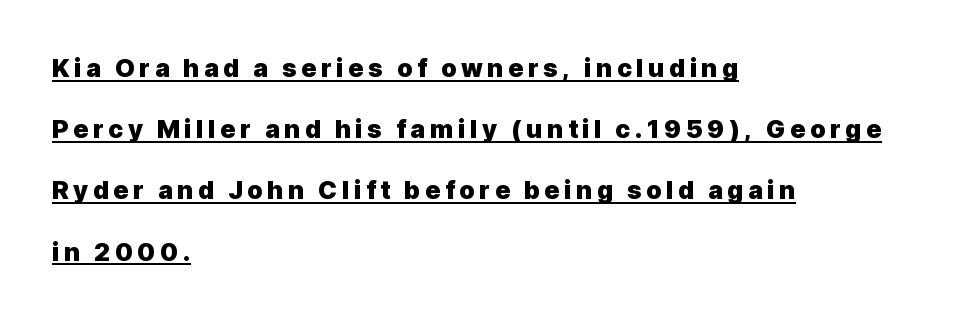
{"italic": "no", "bold": "yes", "underline": "yes", "align": "left", "line_spacing": "loose", "line_spacing_ratio": 2.45, "glyph_px": 25}
